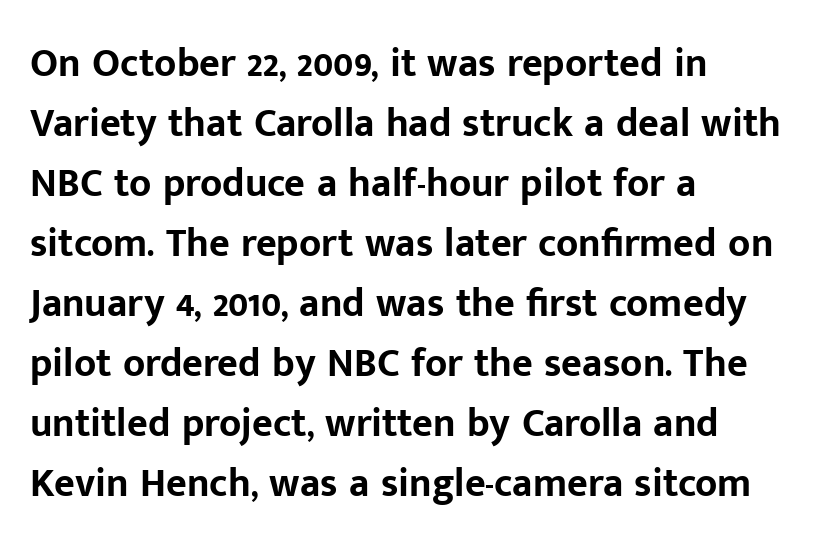
The image shows 40 px bold sans-serif type, upright; set left-aligned, normal line spacing (1.5x), normal letter spacing, not underlined; low stroke contrast and a medium x-height.
